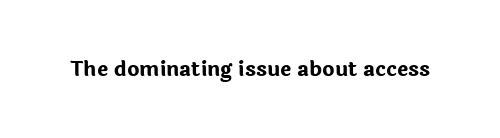
{"italic": "no", "bold": "yes", "underline": "no", "letter_spacing": "normal", "letter_spacing_em": 0.0, "glyph_px": 21}
